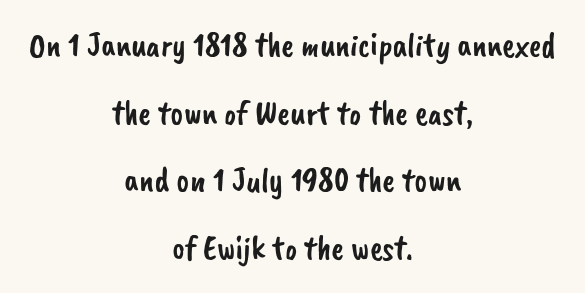
The image shows 34 px sans-serif type; set centered, loose line spacing (1.99x), normal letter spacing, not underlined; low stroke contrast and a small x-height.
